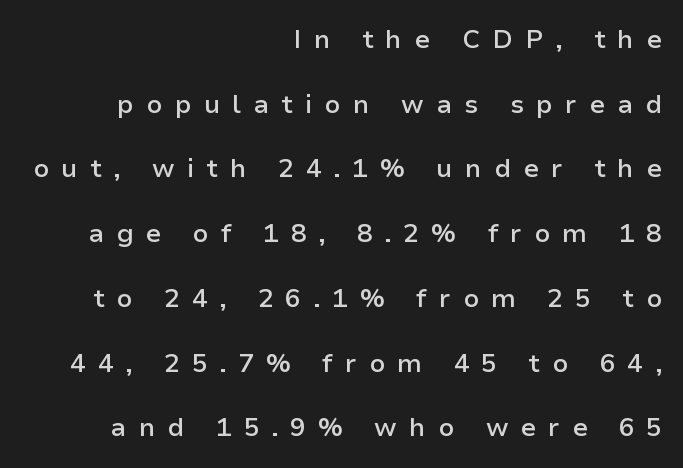
Q: Is the text bold? A: Semi-bold.
Q: Is the text italic (slanted)? A: No, it is upright.
Q: Is the text underlined? A: No.
Q: How is the paragraph aligned? A: Right-aligned.
Q: Is the spacing between letters normal or unusually wide? A: Unusually wide.
Q: Is the spacing between lines tight, normal or loose? A: Loose.
